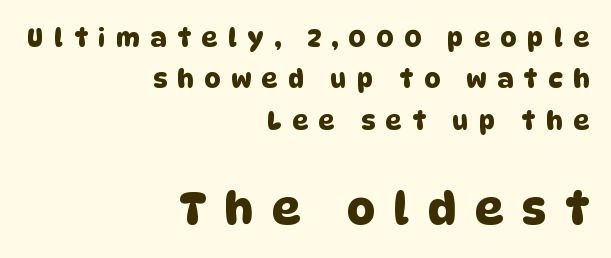
Q: Is the typeface a serif or a sans-serif typeface? A: Sans-serif.
Q: Is the text underlined? A: No.
Q: How is the paragraph aligned? A: Right-aligned.
Q: Is the spacing between letters normal or unusually wide? A: Unusually wide.
Q: Is the spacing between lines tight, normal or loose? A: Normal.
Q: Which block of text is set in a larger size, the first (top) or the second (bottom)? A: The second (bottom) one.
Q: Width (condensed, normal, or wide)? A: Normal.
Q: Stroke contrast? A: Low.
Q: x-height? A: Large.
Q: Monospaced? A: No.
